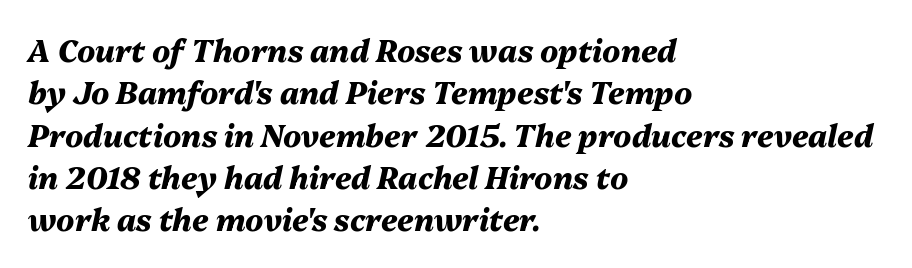
The image shows 30 px heavy type, italic (leaning right); set left-aligned, normal line spacing (1.41x), normal letter spacing, not underlined; medium stroke contrast and a medium x-height.
